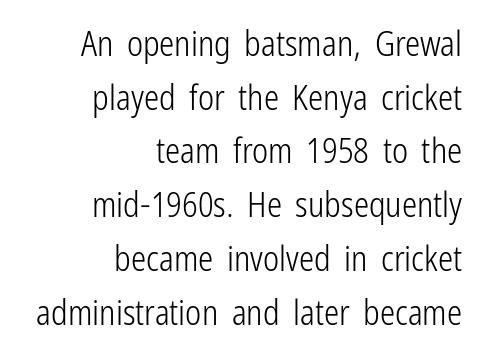
{"serif": "no", "italic": "no", "bold": "no", "weight": "light", "width": "condensed", "stroke_contrast": "low", "x_height": "medium", "monospaced": "no", "underline": "no", "align": "right", "line_spacing": "normal", "line_spacing_ratio": 1.58, "letter_spacing": "normal", "letter_spacing_em": 0.0, "glyph_px": 34}
